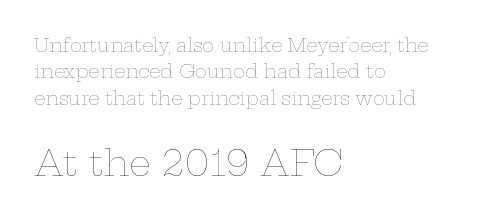
Look at the tracking — it's just the regular setting, nothing added. Is there any slant? The stems are plumb. Layout note: lines flush left. You could not count columns in this text — the font is proportionally spaced.
